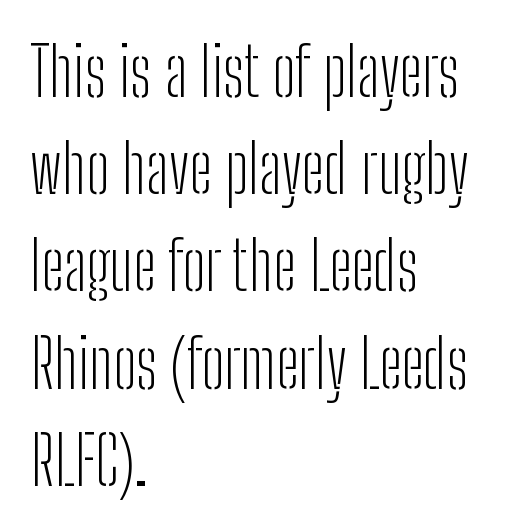
{"serif": "no", "italic": "no", "bold": "no", "weight": "light", "width": "condensed", "stroke_contrast": "low", "x_height": "medium", "monospaced": "no", "underline": "no", "align": "left", "line_spacing": "normal", "line_spacing_ratio": 1.43, "letter_spacing": "normal", "letter_spacing_em": 0.0, "glyph_px": 68}
